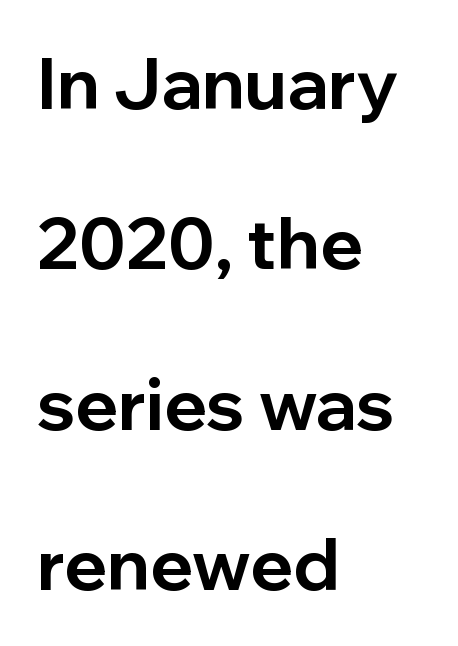
{"serif": "no", "italic": "no", "bold": "yes", "weight": "bold", "width": "normal", "stroke_contrast": "low", "x_height": "medium", "monospaced": "no", "underline": "no", "align": "left", "line_spacing": "loose", "line_spacing_ratio": 2.26, "letter_spacing": "normal", "letter_spacing_em": 0.0, "glyph_px": 71}
